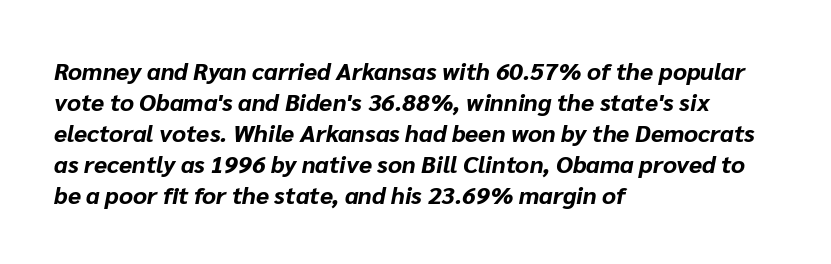
The image shows 24 px bold type, italic (leaning right); set left-aligned, normal line spacing (1.29x), normal letter spacing, not underlined.
